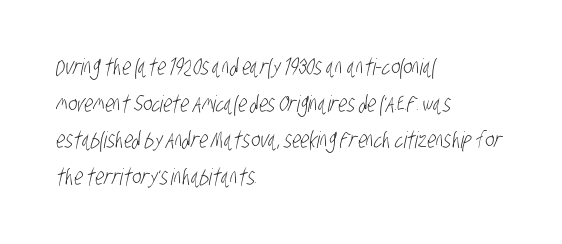
{"bold": "no", "underline": "no", "align": "left", "line_spacing": "normal", "line_spacing_ratio": 1.59, "letter_spacing": "normal", "letter_spacing_em": 0.0, "glyph_px": 23}
